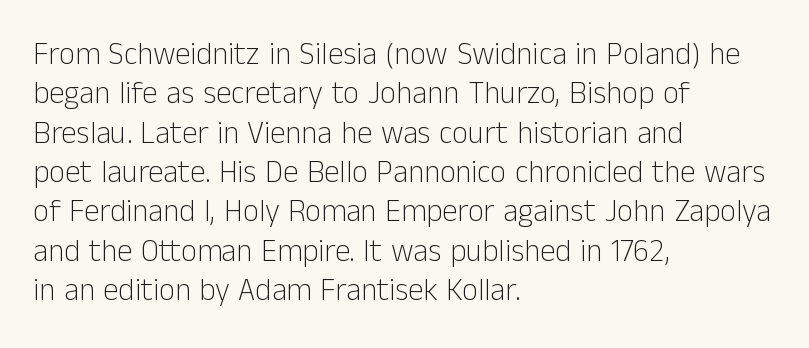
Q: Is the text bold? A: No.
Q: Is the text italic (slanted)? A: No, it is upright.
Q: Is the typeface a serif or a sans-serif typeface? A: Sans-serif.
Q: Is the text underlined? A: No.
Q: How is the paragraph aligned? A: Left-aligned.
Q: Is the spacing between letters normal or unusually wide? A: Normal.
Q: Is the spacing between lines tight, normal or loose? A: Normal.
Q: Width (condensed, normal, or wide)? A: Normal.
Q: Stroke contrast? A: Low.
Q: x-height? A: Medium.
Q: Monospaced? A: No.
